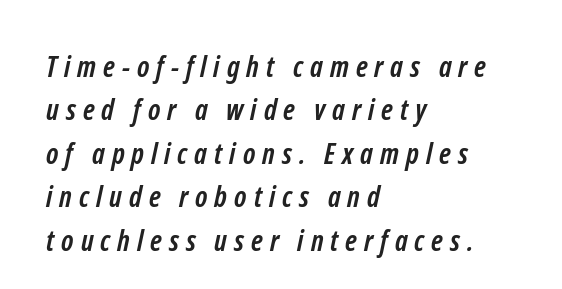
{"serif": "no", "bold": "yes", "weight": "semibold", "width": "condensed", "stroke_contrast": "low", "x_height": "medium", "monospaced": "no", "underline": "no", "align": "left", "line_spacing": "normal", "line_spacing_ratio": 1.5, "letter_spacing": "wide", "letter_spacing_em": 0.24, "glyph_px": 29}
